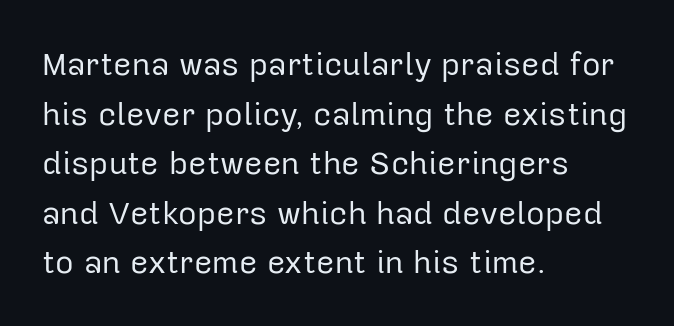
Q: Is the text bold? A: No.
Q: Is the text italic (slanted)? A: No, it is upright.
Q: Is the typeface a serif or a sans-serif typeface? A: Sans-serif.
Q: Is the text underlined? A: No.
Q: How is the paragraph aligned? A: Left-aligned.
Q: Is the spacing between letters normal or unusually wide? A: Normal.
Q: Is the spacing between lines tight, normal or loose? A: Normal.
Q: Width (condensed, normal, or wide)? A: Normal.
Q: Stroke contrast? A: Low.
Q: x-height? A: Medium.
Q: Monospaced? A: No.
